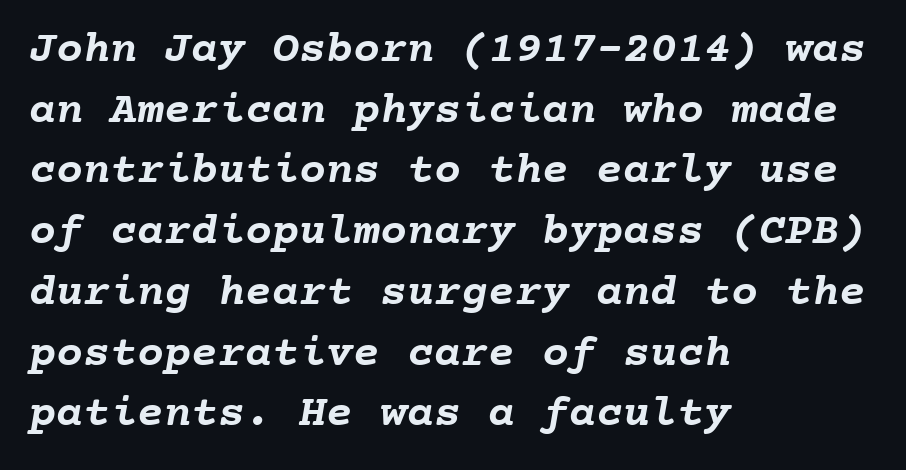
{"bold": "yes", "weight": "semibold", "width": "normal", "stroke_contrast": "low", "x_height": "medium", "monospaced": "yes", "underline": "no", "align": "left", "line_spacing": "normal", "line_spacing_ratio": 1.35, "letter_spacing": "normal", "letter_spacing_em": 0.0, "glyph_px": 45}
